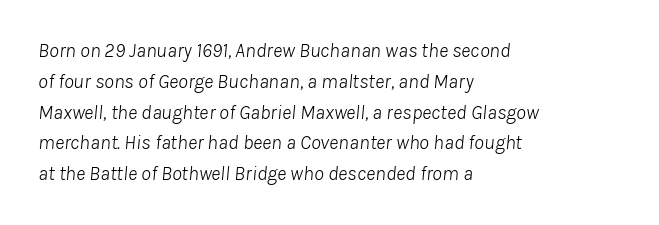
Quick note: underline off. The strokes are not fattened; the text isn't bold. Observe the lean: these are italic letterforms. In terms of leading, this rendering sits right in the middle.
